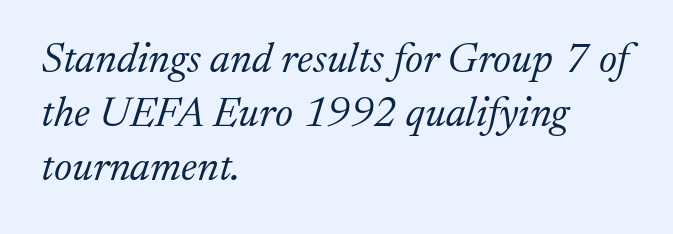
Q: Is the text bold? A: No.
Q: Is the text italic (slanted)? A: Yes, it leans right by about 17 degrees.
Q: Is the typeface a serif or a sans-serif typeface? A: Serif.
Q: Is the text underlined? A: No.
Q: How is the paragraph aligned? A: Left-aligned.
Q: Is the spacing between letters normal or unusually wide? A: Normal.
Q: Is the spacing between lines tight, normal or loose? A: Normal.
Q: Width (condensed, normal, or wide)? A: Normal.
Q: Stroke contrast? A: Medium.
Q: x-height? A: Medium.
Q: Monospaced? A: No.
